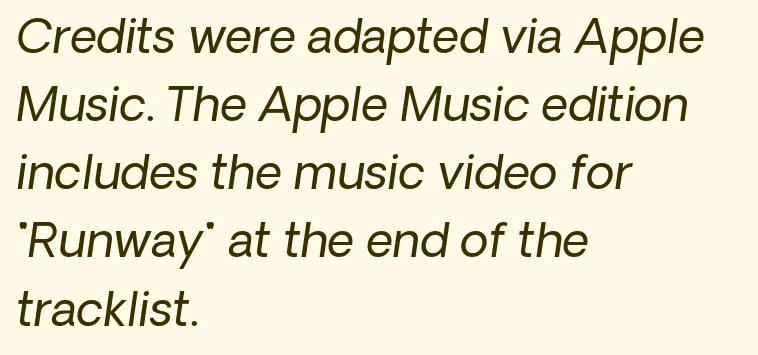
In CSS terms this would be text-align: left. The passage shown has conventional tracking throughout. Leading: standard. Nothing heavy about these letters — not bold at all. Looks like regular typesetting: each glyph gets only the width it needs.
